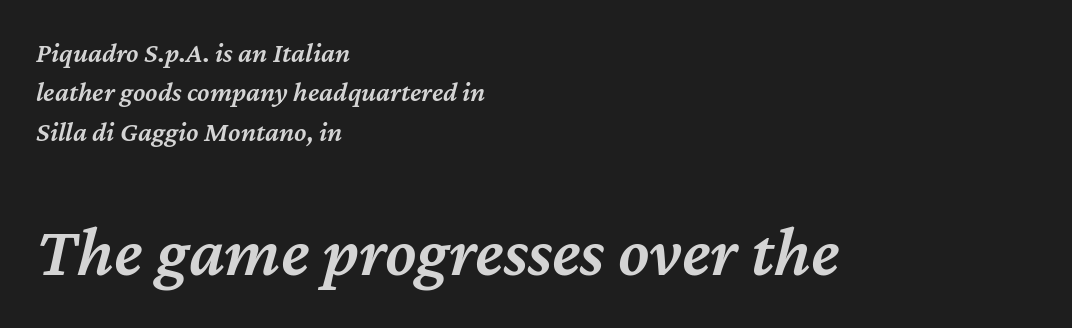
The image shows 71 px semibold type, italic (leaning right); set left-aligned, normal line spacing (1.41x), normal letter spacing, not underlined; the second (bottom) block is 2.54x larger; medium stroke contrast and a medium x-height.
